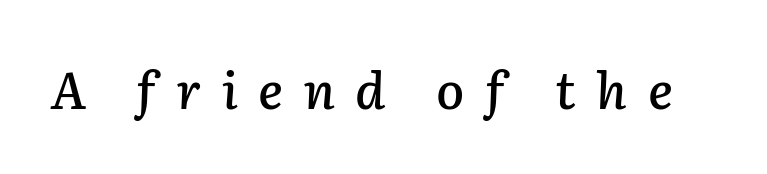
Proportional: the letters do not fall into vertical columns. Words float on clear page, feet unadorned. It's the slanting kind of type. What stands out about the letter spacing? Its width — letters are far apart.
